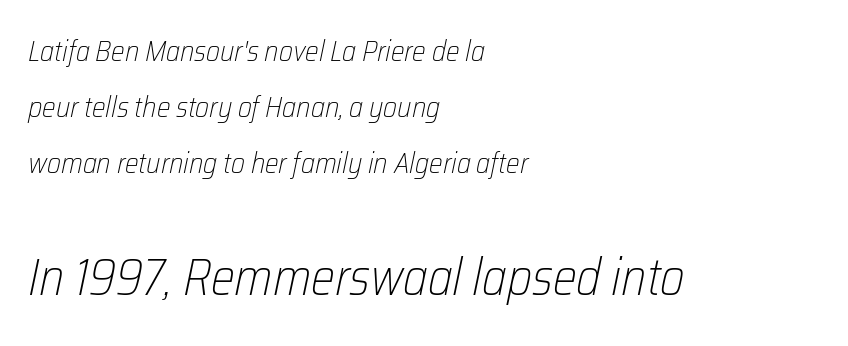
{"italic": "yes", "lean": "right", "slant_degrees": 12, "bold": "no", "weight": "light", "width": "condensed", "stroke_contrast": "low", "x_height": "medium", "monospaced": "no", "underline": "no", "align": "left", "line_spacing": "loose", "line_spacing_ratio": 1.93, "letter_spacing": "normal", "letter_spacing_em": 0.0, "larger_block": "second", "size_ratio": 1.76, "glyph_px": 51}
